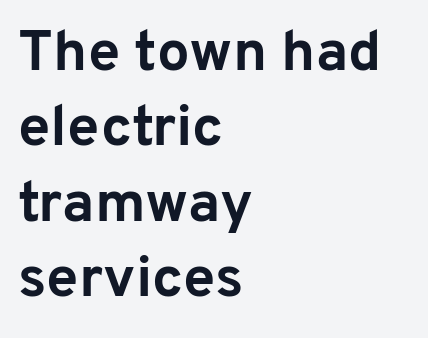
The image shows 58 px bold sans-serif type, upright; set left-aligned, normal line spacing (1.3x), normal letter spacing, not underlined; low stroke contrast and a medium x-height.
